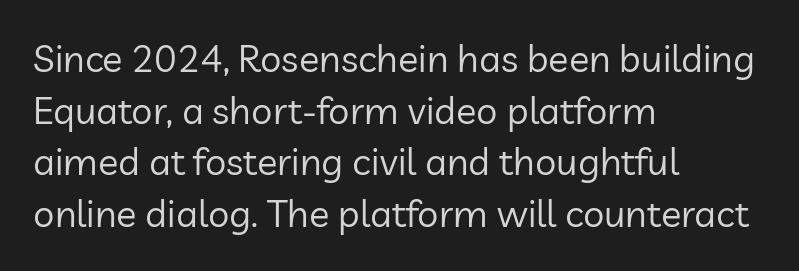
Q: Is the text bold? A: No.
Q: Is the text italic (slanted)? A: No, it is upright.
Q: Is the typeface a serif or a sans-serif typeface? A: Sans-serif.
Q: Is the text underlined? A: No.
Q: How is the paragraph aligned? A: Left-aligned.
Q: Is the spacing between letters normal or unusually wide? A: Normal.
Q: Is the spacing between lines tight, normal or loose? A: Normal.
Q: Width (condensed, normal, or wide)? A: Normal.
Q: Stroke contrast? A: Low.
Q: x-height? A: Medium.
Q: Monospaced? A: No.
